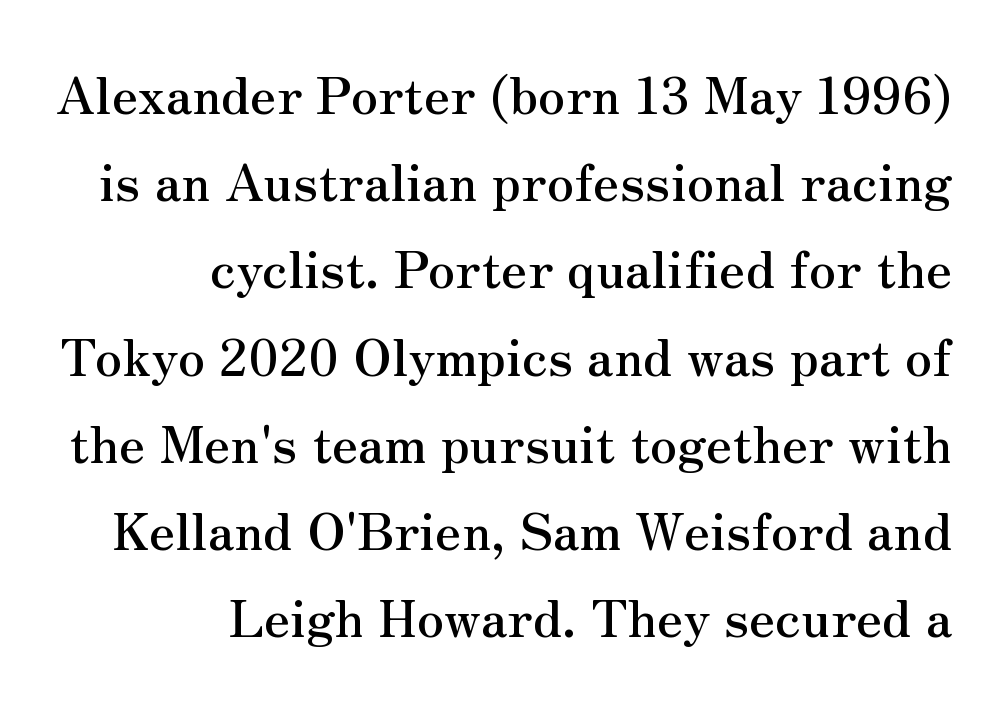
Q: Is the text italic (slanted)? A: No, it is upright.
Q: Is the typeface a serif or a sans-serif typeface? A: Serif.
Q: Is the text underlined? A: No.
Q: How is the paragraph aligned? A: Right-aligned.
Q: Is the spacing between letters normal or unusually wide? A: Normal.
Q: Width (condensed, normal, or wide)? A: Normal.
Q: Stroke contrast? A: Medium.
Q: x-height? A: Small.
Q: Monospaced? A: No.
